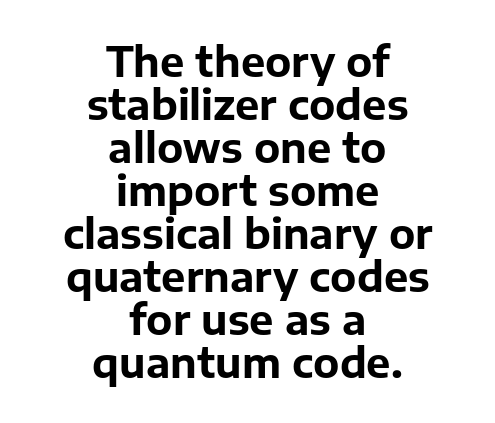
Lines of text with bare space underneath. Italic? Not at all — the glyphs are vertical. The characters look thick and weighty, a clear bold. Typographically, this falls in the sans-serif category. These lines keep a tight, regular rhythm from letter to letter.
